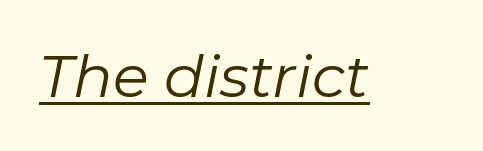
{"italic": "yes", "lean": "right", "slant_degrees": 11, "bold": "no", "weight": "regular", "width": "normal", "stroke_contrast": "low", "x_height": "medium", "monospaced": "no", "underline": "yes", "letter_spacing": "normal", "letter_spacing_em": 0.0, "glyph_px": 59}
